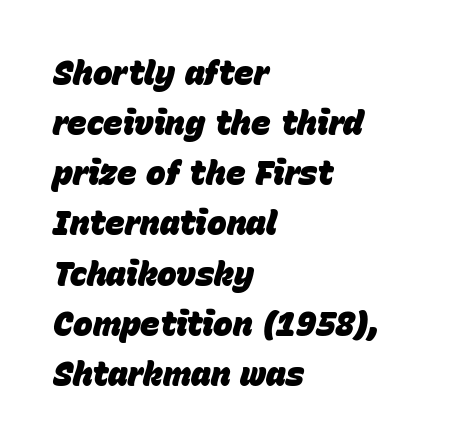
{"italic": "yes", "lean": "right", "slant_degrees": 15, "bold": "yes", "weight": "heavy", "width": "normal", "stroke_contrast": "low", "x_height": "large", "monospaced": "no", "underline": "no", "align": "left", "line_spacing": "normal", "line_spacing_ratio": 1.52, "letter_spacing": "normal", "letter_spacing_em": 0.0, "glyph_px": 33}
